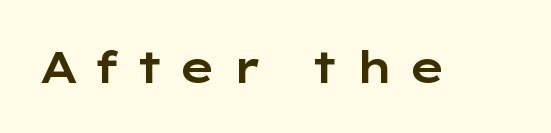
{"serif": "no", "italic": "no", "width": "wide", "stroke_contrast": "low", "x_height": "medium", "monospaced": "no", "underline": "no", "letter_spacing": "wide", "letter_spacing_em": 0.33, "glyph_px": 44}
